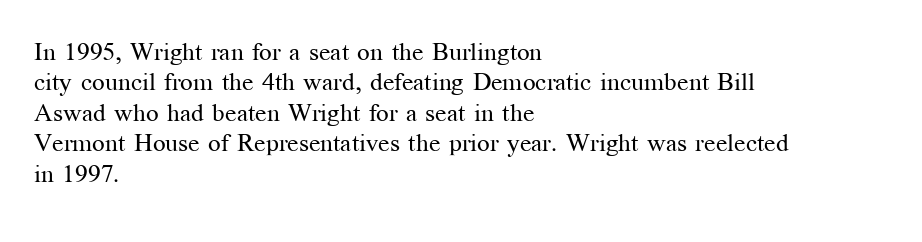
Nope, not italic — everything's standing straight. Only glyphs here, with clear space below each row. Leftover space on each line is placed entirely after the last word. The gaps between neighbouring characters are ordinary and unremarkable. A light-to-regular cut is what we see here.
